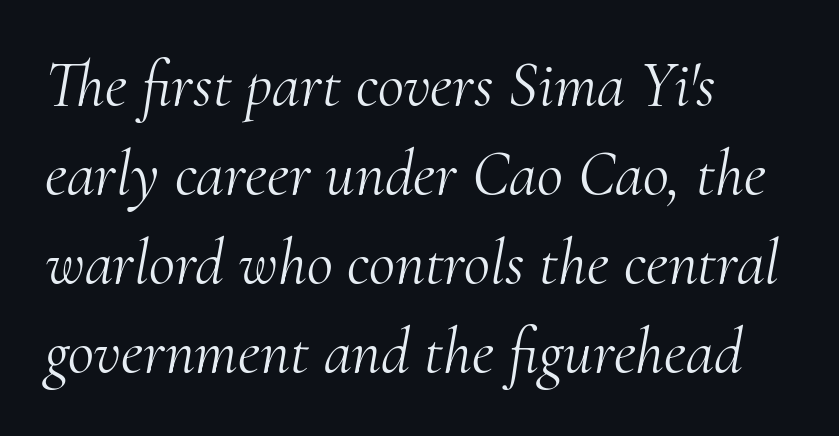
{"serif": "yes", "italic": "yes", "lean": "right", "slant_degrees": 10, "bold": "no", "weight": "light", "width": "normal", "stroke_contrast": "medium", "x_height": "small", "monospaced": "no", "underline": "no", "align": "left", "line_spacing": "normal", "line_spacing_ratio": 1.39, "letter_spacing": "normal", "letter_spacing_em": 0.0, "glyph_px": 64}
